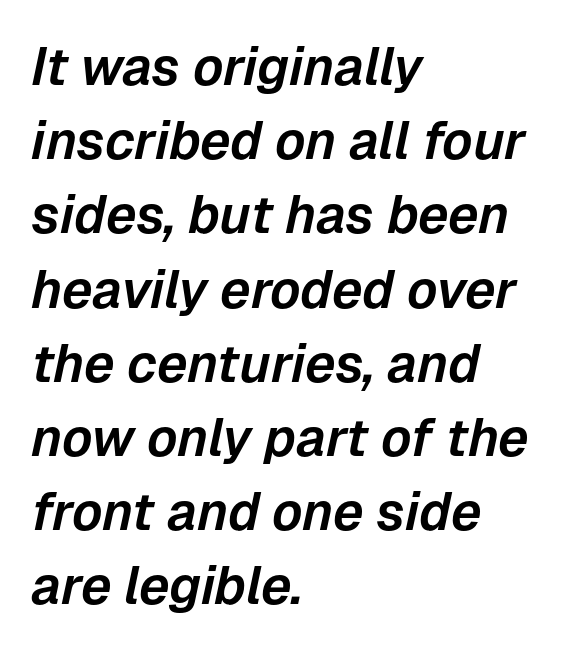
The image shows 53 px text type, italic (leaning right); set left-aligned, normal line spacing (1.4x), normal letter spacing, not underlined; low stroke contrast and a medium x-height.
